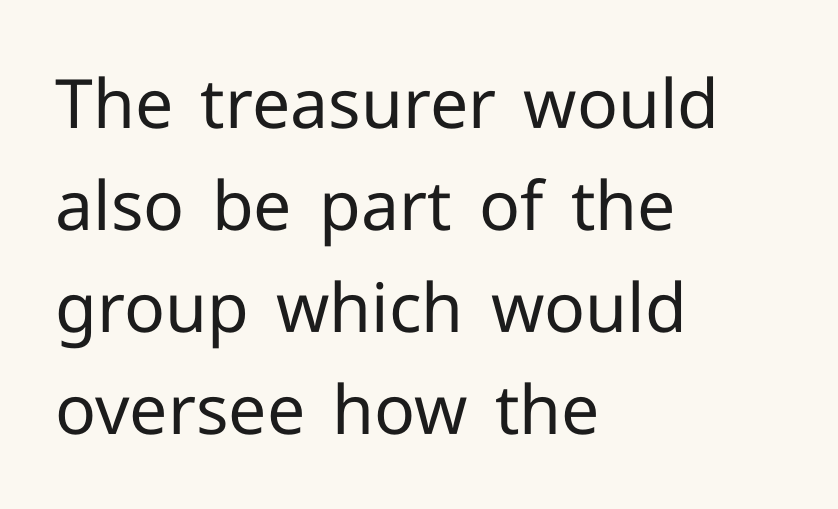
{"serif": "no", "italic": "no", "bold": "no", "weight": "regular", "width": "normal", "stroke_contrast": "low", "x_height": "medium", "monospaced": "no", "underline": "no", "align": "left", "line_spacing": "normal", "line_spacing_ratio": 1.5, "letter_spacing": "normal", "letter_spacing_em": 0.0, "glyph_px": 68}
